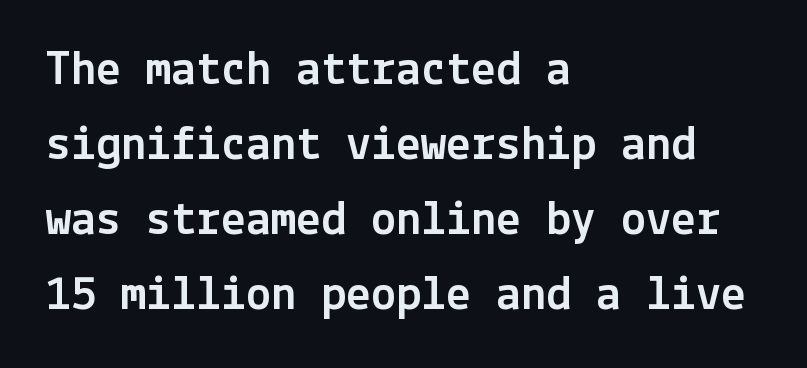
The image shows 50 px sans-serif type, upright; set left-aligned, normal line spacing (1.5x), normal letter spacing, not underlined; a medium x-height.
